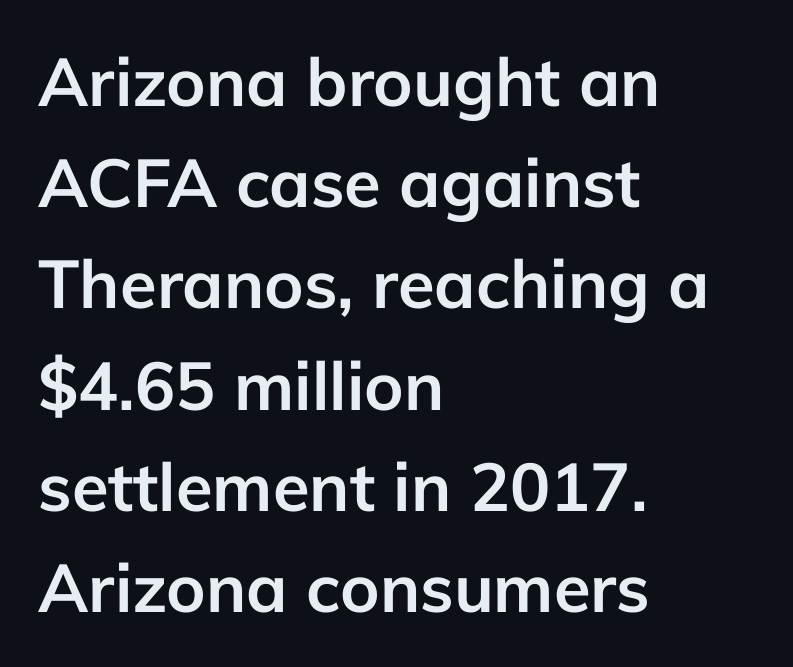
The image shows 67 px semibold sans-serif type, upright; set left-aligned, normal line spacing (1.51x), normal letter spacing, not underlined; low stroke contrast and a medium x-height.
